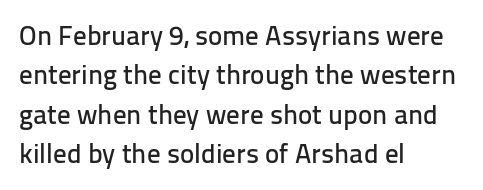
Q: Is the text italic (slanted)? A: No, it is upright.
Q: Is the text underlined? A: No.
Q: How is the paragraph aligned? A: Left-aligned.
Q: Is the spacing between letters normal or unusually wide? A: Normal.
Q: Is the spacing between lines tight, normal or loose? A: Normal.
